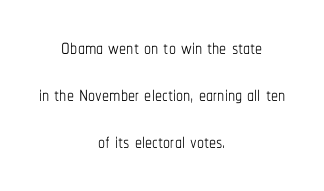
The image shows 28 px thin, condensed type, upright; set centered, normal line spacing (1.68x), normal letter spacing, not underlined; low stroke contrast and a medium x-height.
